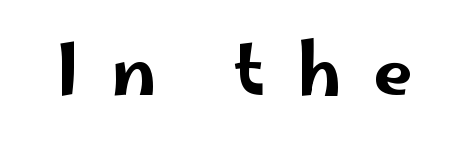
The image shows 70 px wide sans-serif type, upright; set unusually wide letter spacing (+0.45 em), not underlined; low stroke contrast and a small x-height.
